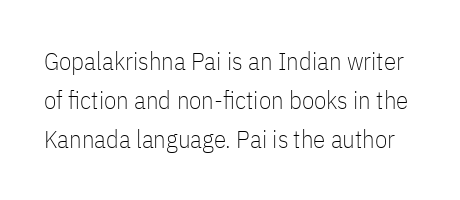
Check the space under the baseline: it is left empty. Characters remain perfectly vertical along every line. Default kerning and tracking; the words read as compact shapes. Stems here are at most as thick as an everyday book face.
